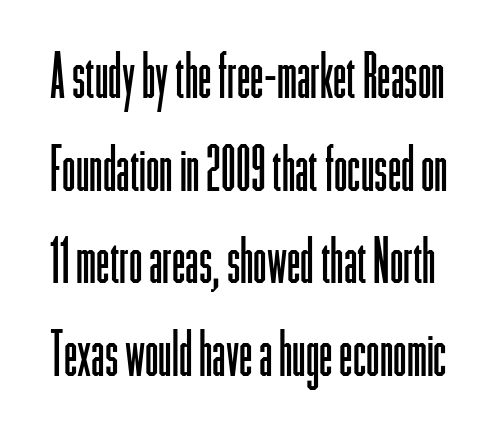
These lines were composed using upright roman letters. Honestly, the letter spacing is just normal — you wouldn't notice it. The weight would be labelled regular, book, light, or lighter still. In terms of letterform style, serifs are entirely absent. Underlining? Definitely not there. Think of a printed novel: that variable character pitch is what you see here.
